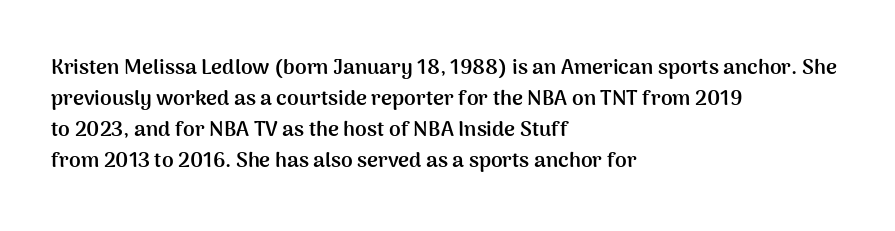
{"italic": "no", "bold": "yes", "underline": "no", "align": "left", "line_spacing": "normal", "line_spacing_ratio": 1.48, "letter_spacing": "normal", "letter_spacing_em": 0.0, "glyph_px": 21}
